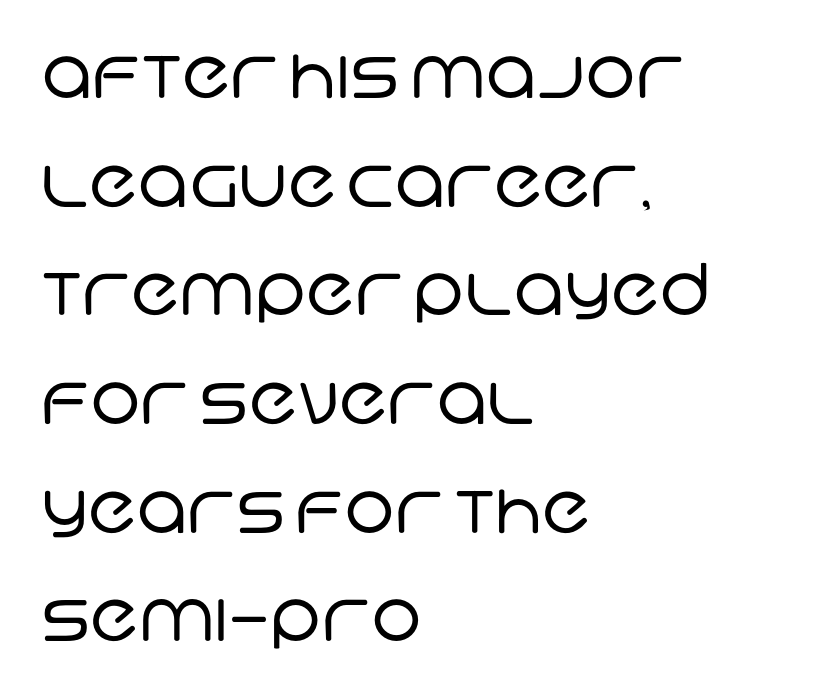
Q: Is the text bold? A: No.
Q: Is the typeface a serif or a sans-serif typeface? A: Sans-serif.
Q: Is the text underlined? A: No.
Q: How is the paragraph aligned? A: Left-aligned.
Q: Is the spacing between letters normal or unusually wide? A: Normal.
Q: Is the spacing between lines tight, normal or loose? A: Normal.
Q: Width (condensed, normal, or wide)? A: Normal.
Q: Stroke contrast? A: Low.
Q: x-height? A: Large.
Q: Monospaced? A: No.
